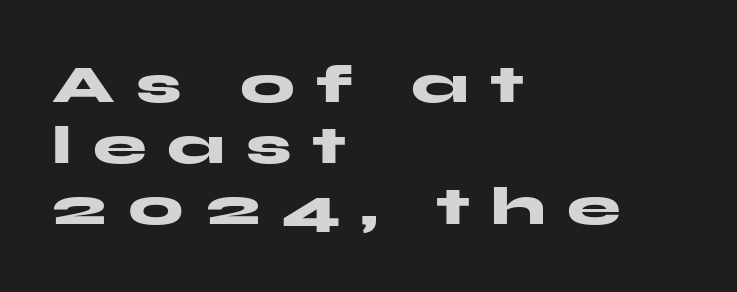
The image shows 54 px heavy, wide sans-serif type, upright; set left-aligned, tight line spacing (1.13x), unusually wide letter spacing (+0.39 em), not underlined; medium stroke contrast and a medium x-height.
